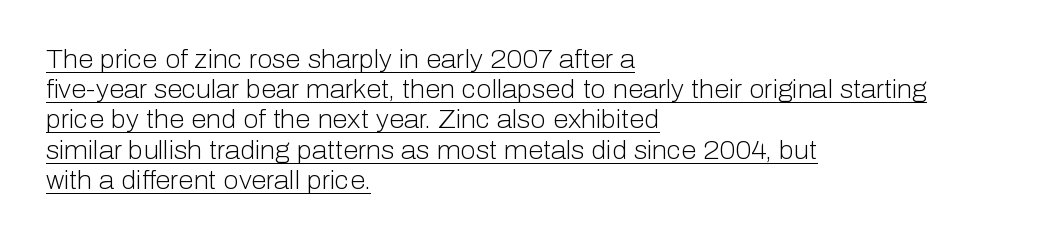
{"italic": "no", "bold": "no", "underline": "yes", "align": "left", "line_spacing_ratio": 1.21, "letter_spacing": "normal", "letter_spacing_em": 0.0, "glyph_px": 25}
